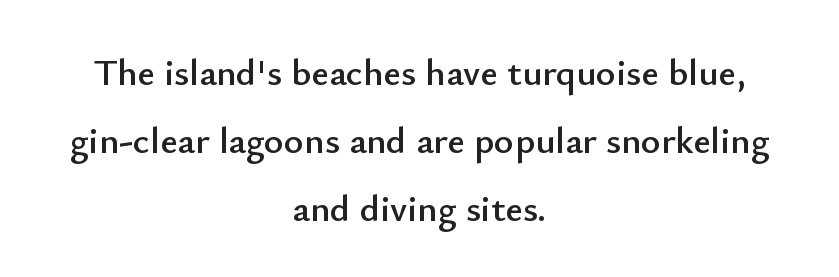
{"serif": "no", "italic": "no", "width": "normal", "stroke_contrast": "low", "x_height": "small", "monospaced": "no", "underline": "no", "align": "center", "line_spacing_ratio": 1.79, "letter_spacing": "normal", "letter_spacing_em": 0.0, "glyph_px": 38}
